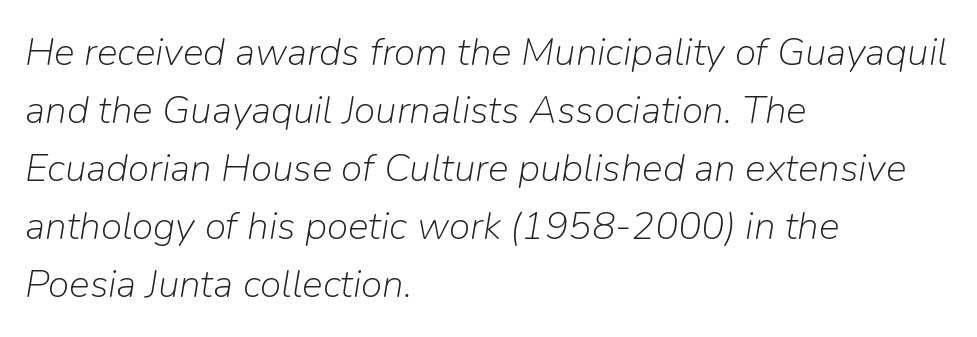
Tall strokes in this sample are angled rather than plumb. The lines in this sample share a left origin and differ only in where they stop. No extra ink here — the face is not bold. The space between consecutive lines is moderate. Is this a fixed-width face? No — the glyphs have proportional, varying widths. Check under the words: just untouched page.
